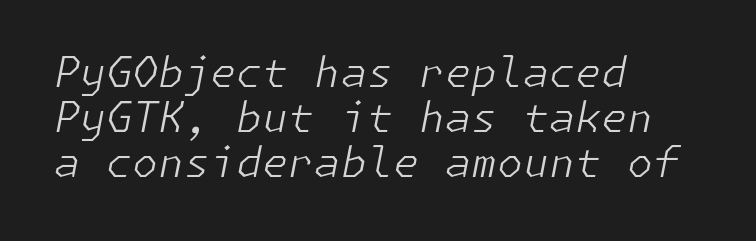
The image shows 42 px light type, italic (leaning right); set left-aligned, tight line spacing (1.07x), normal letter spacing, not underlined; low stroke contrast and a medium x-height.
